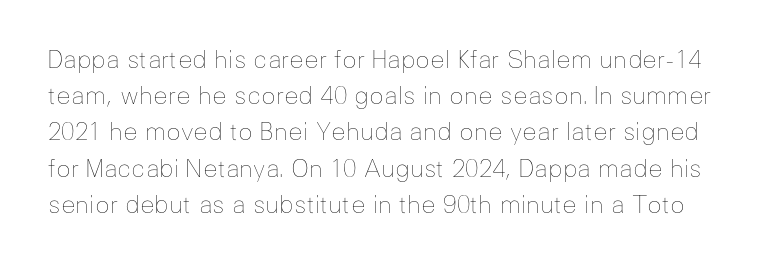
The image shows 24 px text type, upright; set normal line spacing (1.51x), normal letter spacing, not underlined.
